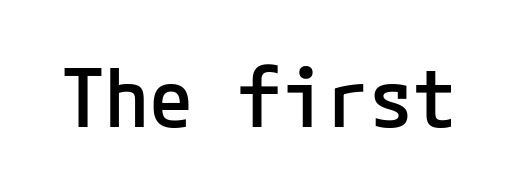
Look at the stroke-to-counter ratio: somewhat heavy, a semibold. Examine the stroke ends and you'll find no serifs. Nothing unusual about the tracking: characters are spaced as the font intends. The font's upright variant was chosen for this text. The foot of each line stays bare and open.
